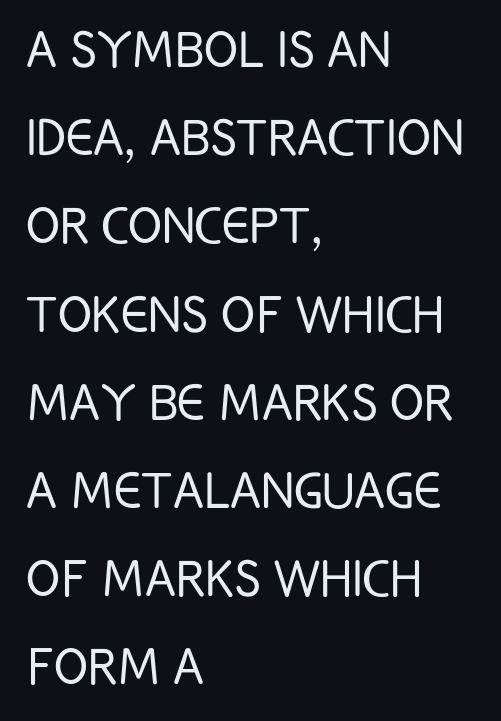
Does the type have serifs? No, each stem ends abruptly. A typesetter would call this leading conventional body-copy spacing. Words float on clear page, feet unadorned. If you drew a ruler down the left edge, every line would touch it. The typesetting does not lean heavy: it is not bold.
